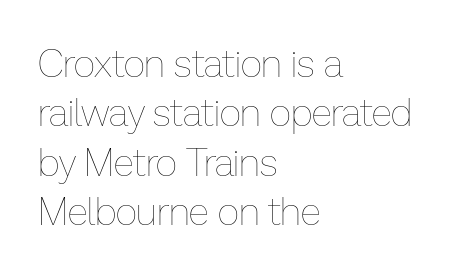
Q: Is the text bold? A: No.
Q: Is the text italic (slanted)? A: No, it is upright.
Q: Is the text underlined? A: No.
Q: How is the paragraph aligned? A: Left-aligned.
Q: Is the spacing between letters normal or unusually wide? A: Normal.
Q: Is the spacing between lines tight, normal or loose? A: Normal.
Q: Width (condensed, normal, or wide)? A: Normal.
Q: Stroke contrast? A: Low.
Q: x-height? A: Medium.
Q: Monospaced? A: No.
